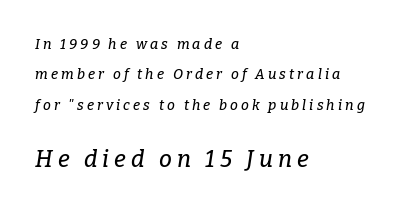
Q: Is the text italic (slanted)? A: Yes, it leans right by about 9 degrees.
Q: Is the text underlined? A: No.
Q: How is the paragraph aligned? A: Left-aligned.
Q: Is the spacing between letters normal or unusually wide? A: Unusually wide.
Q: Is the spacing between lines tight, normal or loose? A: Loose.
Q: Which block of text is set in a larger size, the first (top) or the second (bottom)? A: The second (bottom) one.
